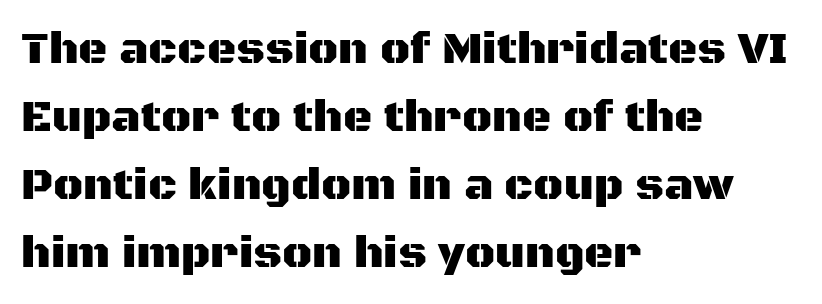
Q: Is the text italic (slanted)? A: No, it is upright.
Q: Is the typeface a serif or a sans-serif typeface? A: Sans-serif.
Q: Is the text underlined? A: No.
Q: How is the paragraph aligned? A: Left-aligned.
Q: Is the spacing between letters normal or unusually wide? A: Normal.
Q: Is the spacing between lines tight, normal or loose? A: Normal.
Q: Width (condensed, normal, or wide)? A: Normal.
Q: Stroke contrast? A: Medium.
Q: x-height? A: Large.
Q: Monospaced? A: No.
